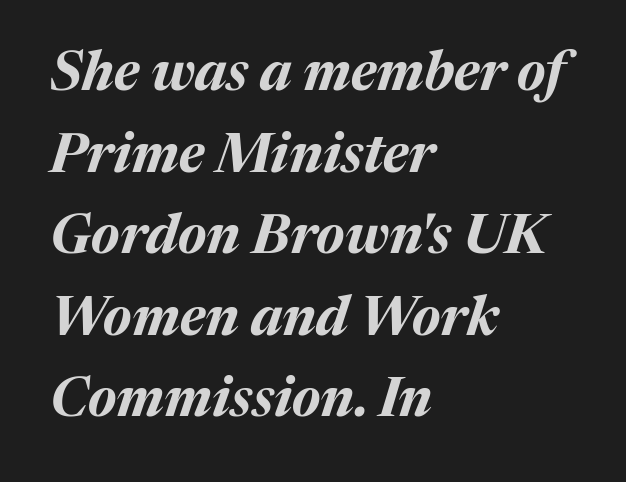
These lines sit exactly where default settings would place them. Weight check: bold — yes, fully. The face used here is proportionally spaced, like ordinary book or web type. Words float on clear page, feet unadorned. The lines in this sample share a left origin and differ only in where they stop. The axis of the letterforms is tilted away from vertical.
